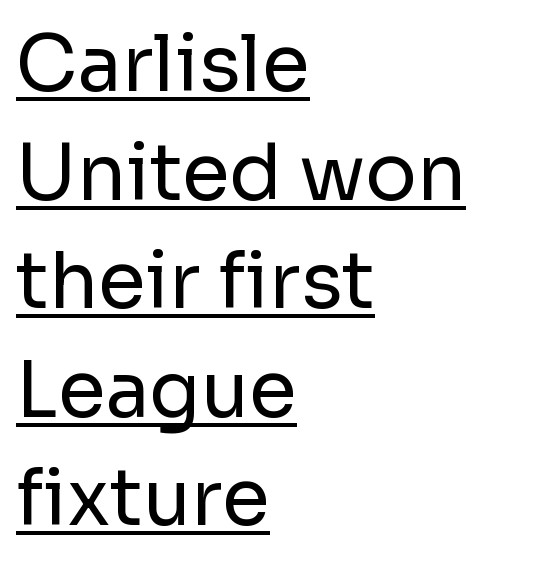
{"serif": "no", "italic": "no", "bold": "no", "weight": "regular", "width": "normal", "stroke_contrast": "low", "x_height": "medium", "monospaced": "no", "underline": "yes", "align": "left", "line_spacing": "normal", "line_spacing_ratio": 1.41, "letter_spacing": "normal", "letter_spacing_em": 0.0, "glyph_px": 77}
